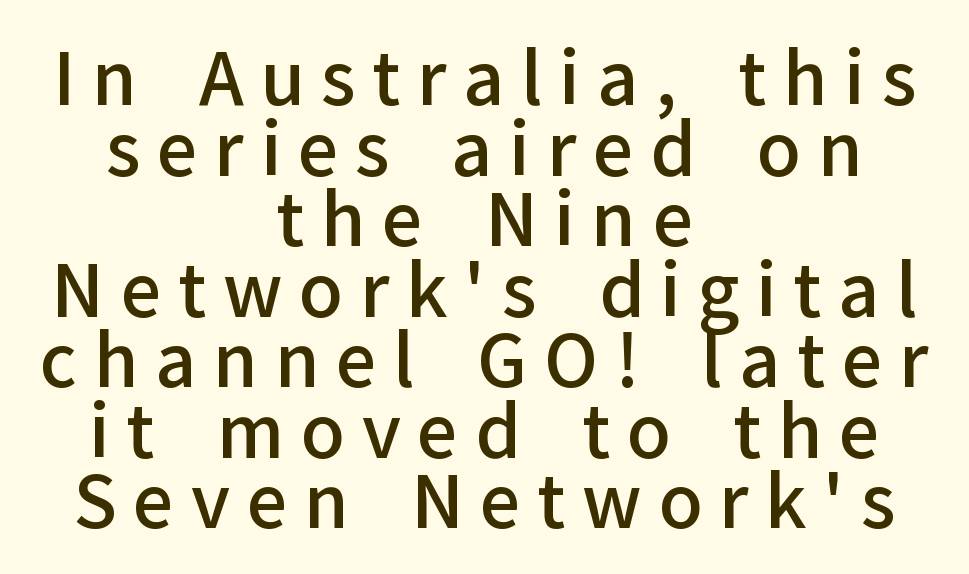
{"serif": "no", "italic": "no", "bold": "semi", "weight": "semibold", "width": "normal", "stroke_contrast": "low", "x_height": "medium", "monospaced": "no", "underline": "no", "align": "center", "line_spacing": "tight", "line_spacing_ratio": 0.98, "letter_spacing": "wide", "letter_spacing_em": 0.23, "glyph_px": 72}
